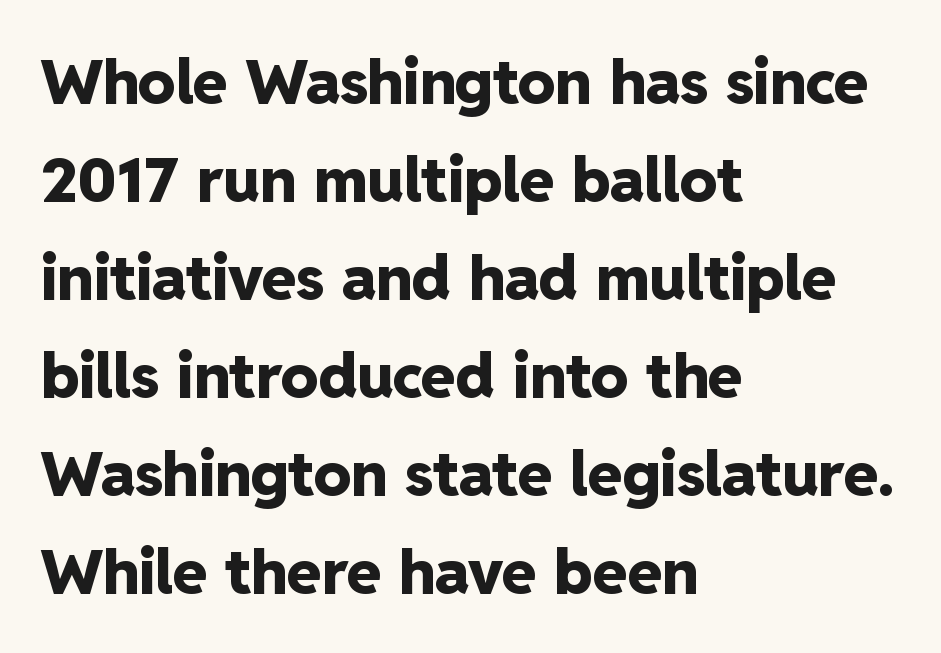
The image shows 62 px heavy sans-serif type, upright; set left-aligned, normal line spacing (1.58x), normal letter spacing, not underlined; low stroke contrast and a medium x-height.
